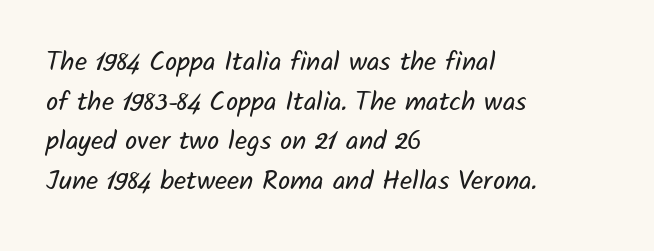
Summary of weight: not heavy and not bold. Quick note: underline off. These lines keep a tight, regular rhythm from letter to letter. Alignment: flush left.
